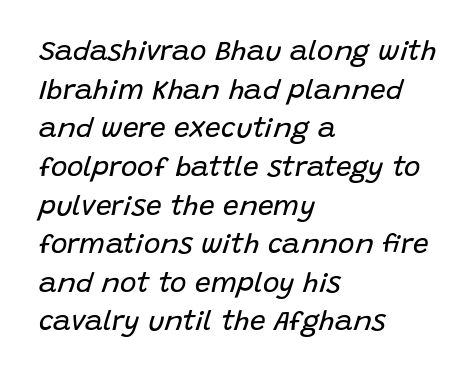
The image shows 28 px regular-weight type, italic (leaning right); set left-aligned, normal line spacing (1.38x), normal letter spacing, not underlined; low stroke contrast and a large x-height.
